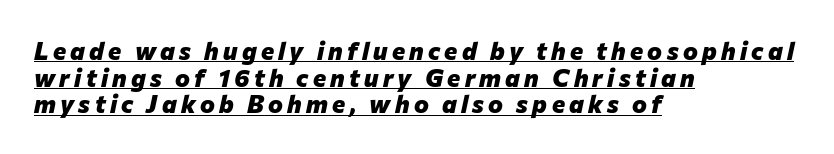
How heavy is the stroke? Heavy — this is a bold. A typesetter would mark this as italic. How would I describe the line gaps? Narrow and economical. The string is rendered with underlining switched on. Compared with a centered layout, this one pins lines to the left instead.
